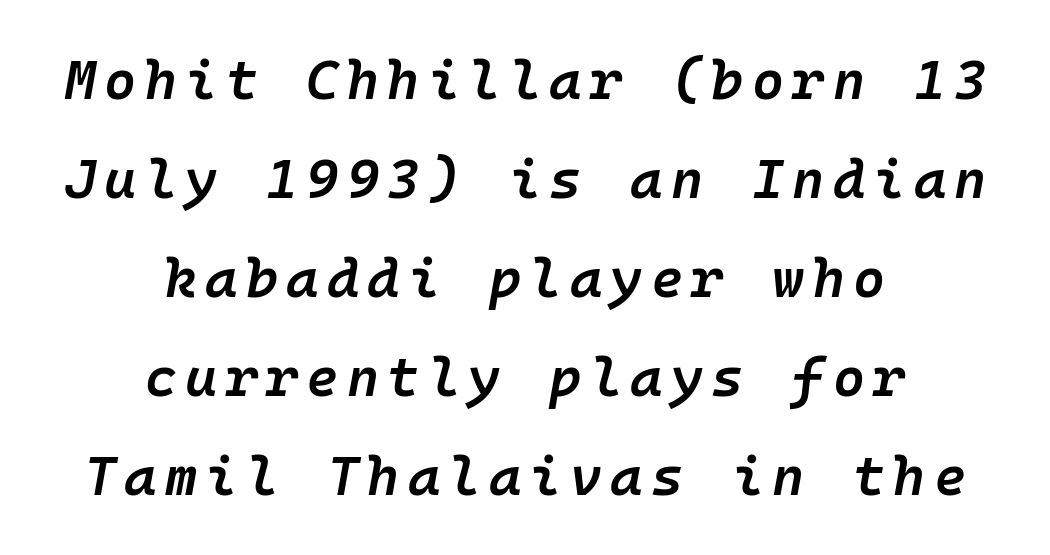
{"italic": "yes", "lean": "right", "slant_degrees": 10, "bold": "semi", "weight": "semibold", "width": "normal", "stroke_contrast": "low", "x_height": "medium", "monospaced": "yes", "underline": "no", "align": "center", "line_spacing_ratio": 1.8, "glyph_px": 55}
